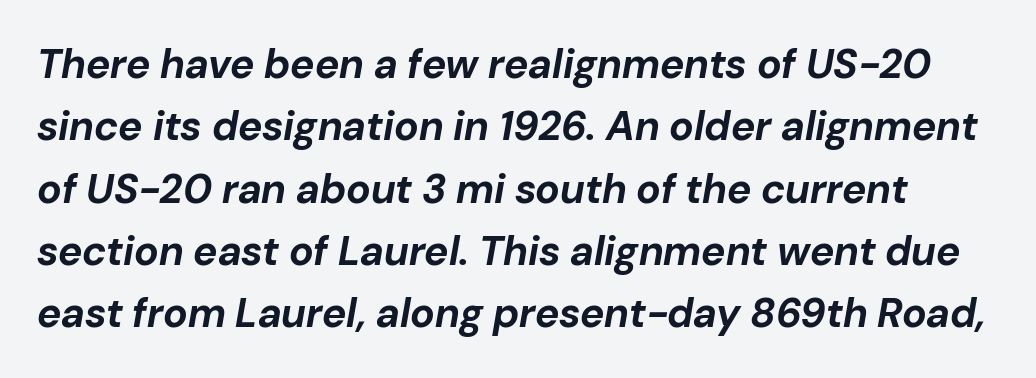
Note the varied advance widths — an 'i' is clearly narrower than an 'm'. Quick note: underline off. Baseline-to-baseline distance is the conventional proportion of letter height. The line texture is even and compact thanks to regular tracking. If you drew a line through each stem, it would be angled.
